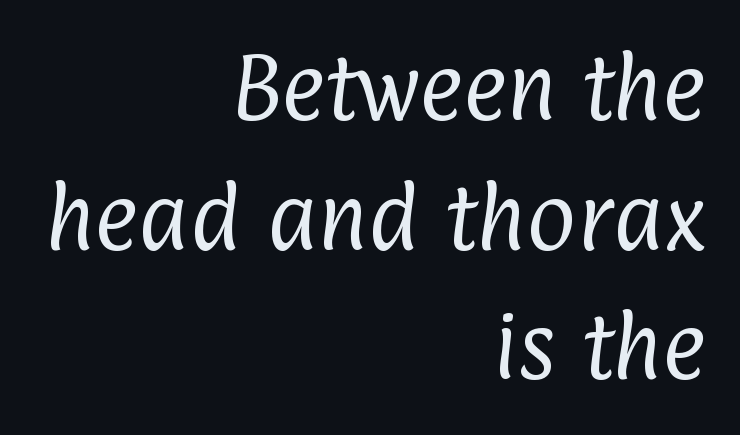
The image shows 75 px regular-weight, condensed sans-serif type; set right-aligned, line spacing 1.73x, normal letter spacing, not underlined; low stroke contrast and a medium x-height.
